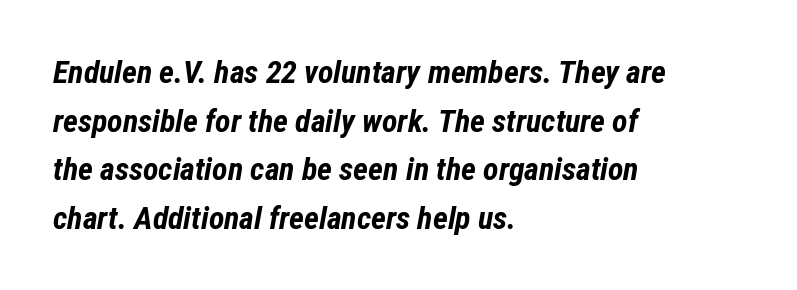
The text carries the slant typical of an italic or oblique font. A typesetter would call this leading conventional body-copy spacing. The rendering anchors every line to the left-hand side. Honestly, there is no underline to notice here at all. Think of a printed novel: that variable character pitch is what you see here. Emphasis by weight is at full strength: bold.
